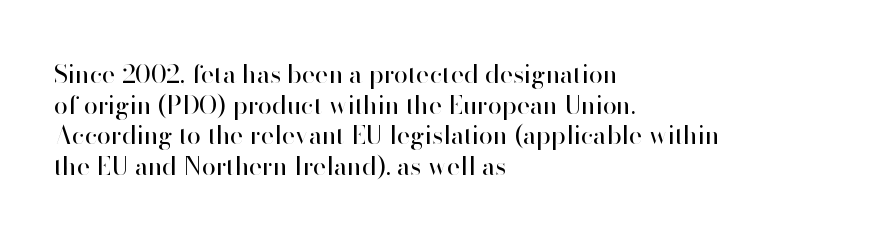
{"italic": "no", "bold": "no", "underline": "no", "align": "left", "line_spacing_ratio": 1.23, "letter_spacing": "normal", "letter_spacing_em": 0.0, "glyph_px": 25}
